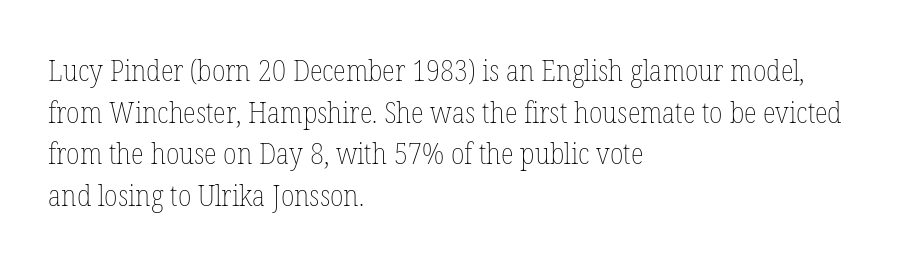
These lines keep a tight, regular rhythm from letter to letter. The passage shown is typed in a proportional face where columns would drift. No heavy texture on the line: the type isn't bold. If you drew a line through each stem, it would be perfectly vertical. The space between consecutive lines is moderate.
